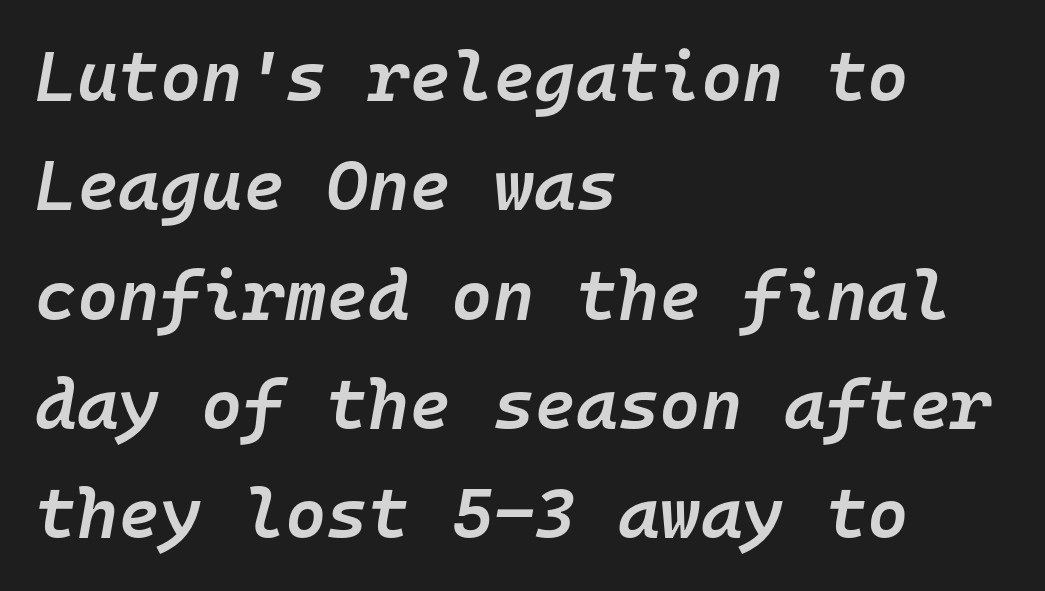
If you drew a ruler down the left edge, every line would touch it. Looking at the ascenders, they clearly lean. Normally led — the rows are evenly, conventionally spaced. The sample has been set in demibold, a notch under bold.
